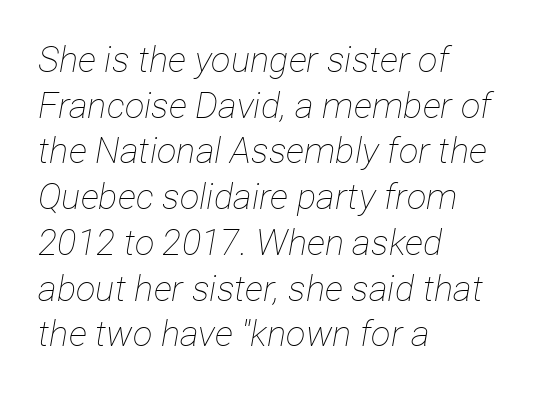
{"italic": "yes", "lean": "right", "slant_degrees": 12, "bold": "no", "weight": "thin", "width": "condensed", "stroke_contrast": "low", "x_height": "medium", "monospaced": "no", "underline": "no", "align": "left", "line_spacing": "normal", "line_spacing_ratio": 1.27, "letter_spacing": "normal", "letter_spacing_em": 0.0, "glyph_px": 36}
